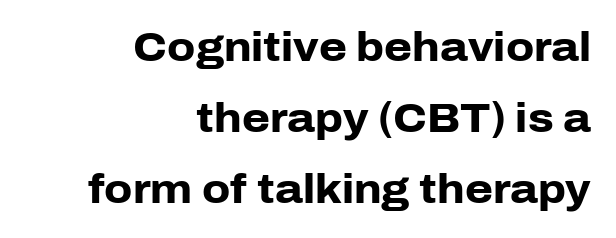
{"serif": "no", "italic": "no", "bold": "yes", "weight": "heavy", "width": "normal", "stroke_contrast": "low", "x_height": "medium", "monospaced": "no", "underline": "no", "align": "right", "line_spacing_ratio": 1.78, "letter_spacing": "normal", "letter_spacing_em": 0.0, "glyph_px": 40}
